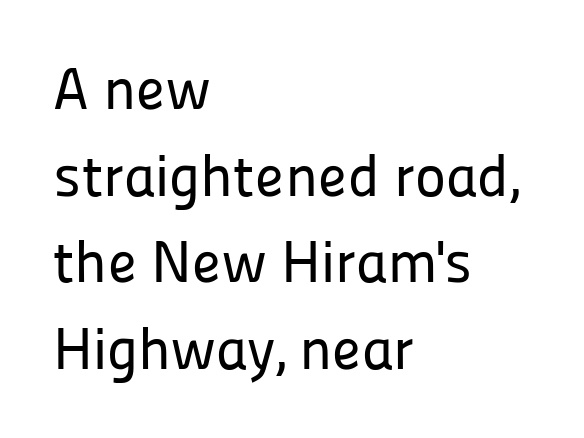
{"serif": "no", "italic": "no", "width": "normal", "stroke_contrast": "low", "x_height": "medium", "monospaced": "no", "underline": "no", "align": "left", "line_spacing": "normal", "line_spacing_ratio": 1.47, "letter_spacing": "normal", "letter_spacing_em": 0.0, "glyph_px": 59}
